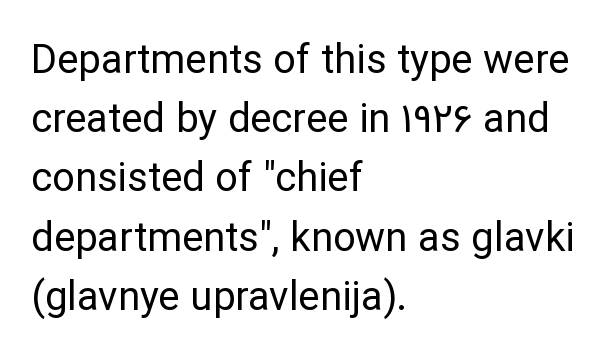
Q: Is the text bold? A: No.
Q: Is the text italic (slanted)? A: No, it is upright.
Q: Is the typeface a serif or a sans-serif typeface? A: Sans-serif.
Q: Is the text underlined? A: No.
Q: How is the paragraph aligned? A: Left-aligned.
Q: Is the spacing between letters normal or unusually wide? A: Normal.
Q: Is the spacing between lines tight, normal or loose? A: Normal.
Q: Width (condensed, normal, or wide)? A: Normal.
Q: Stroke contrast? A: Low.
Q: x-height? A: Medium.
Q: Monospaced? A: No.
